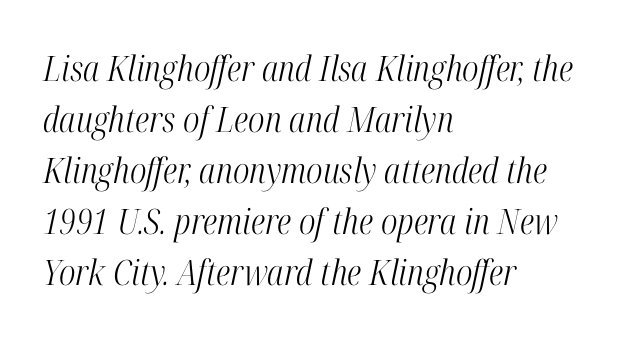
Character widths vary here, with narrow letters taking less room than wide ones. Are there feet on the stems? There are — it's a serif. Here the glyphs are tracked normally, forming tight word shapes. The vertical gap from one line to the next is medium.
